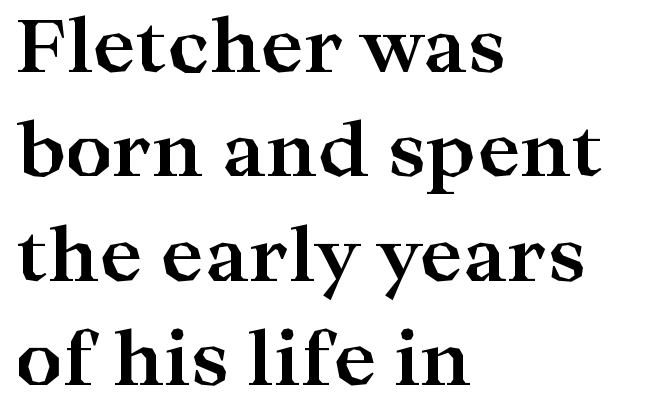
Classification — serif. Does extra space separate the letters? No, they use regular spacing. Bold? Absolutely — the strokes are thick and heavy. Note the varied advance widths — an 'i' is clearly narrower than an 'm'. The rendering anchors every line to the left-hand side.
